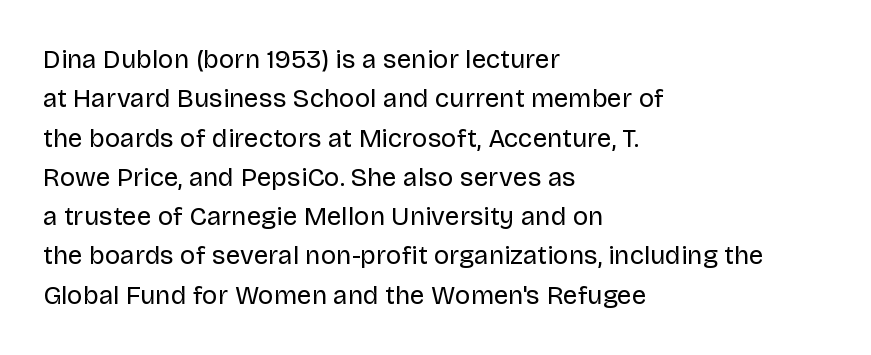
Q: Is the text bold? A: No.
Q: Is the text italic (slanted)? A: No, it is upright.
Q: Is the text underlined? A: No.
Q: How is the paragraph aligned? A: Left-aligned.
Q: Is the spacing between letters normal or unusually wide? A: Normal.
Q: Is the spacing between lines tight, normal or loose? A: Normal.
